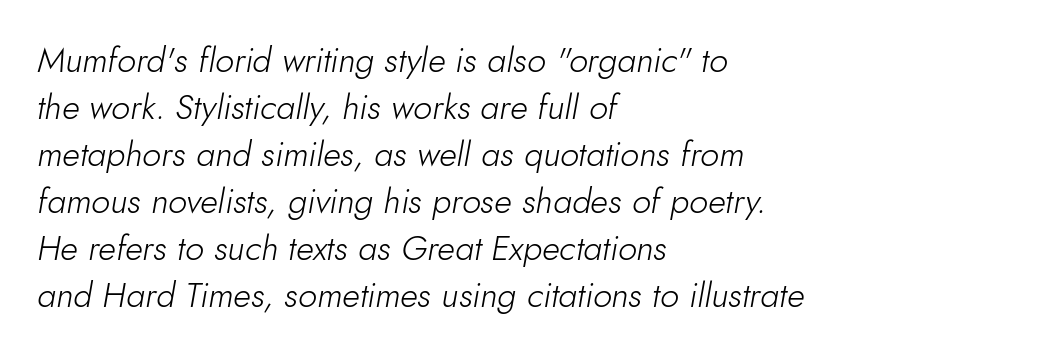
{"italic": "yes", "lean": "right", "slant_degrees": 10, "bold": "no", "weight": "light", "width": "normal", "stroke_contrast": "low", "x_height": "small", "monospaced": "no", "underline": "no", "align": "left", "line_spacing": "normal", "line_spacing_ratio": 1.38, "letter_spacing": "normal", "letter_spacing_em": 0.0, "glyph_px": 34}
